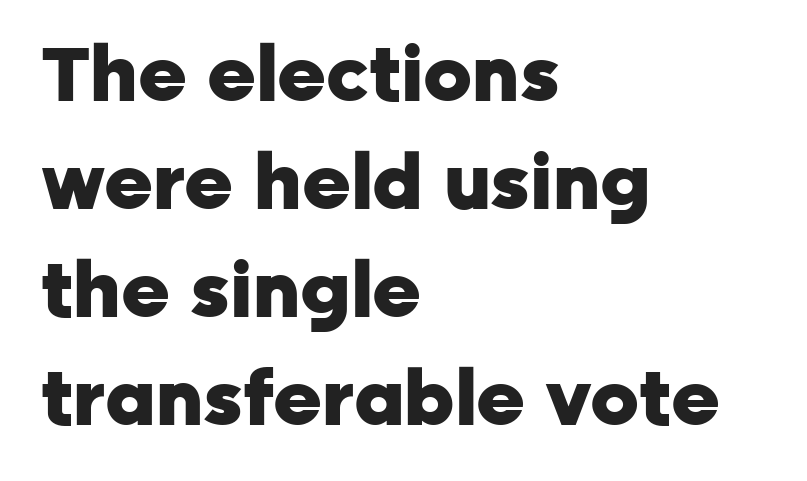
Q: Is the text bold? A: Yes.
Q: Is the text italic (slanted)? A: No, it is upright.
Q: Is the typeface a serif or a sans-serif typeface? A: Sans-serif.
Q: Is the text underlined? A: No.
Q: How is the paragraph aligned? A: Left-aligned.
Q: Is the spacing between letters normal or unusually wide? A: Normal.
Q: Is the spacing between lines tight, normal or loose? A: Normal.
Q: Width (condensed, normal, or wide)? A: Normal.
Q: Stroke contrast? A: Low.
Q: x-height? A: Medium.
Q: Monospaced? A: No.
